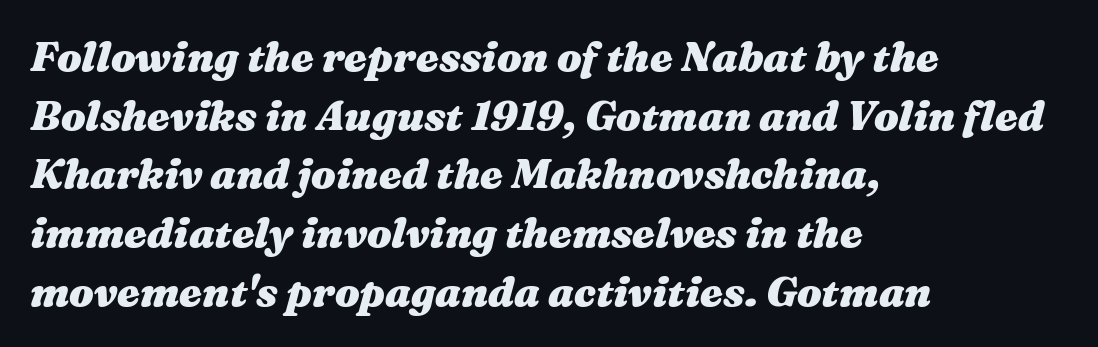
Visually the block forms a straight wall on the left and a jagged coastline on the right. Character widths vary here, with narrow letters taking less room than wide ones. The typesetting leans heavy: a genuine bold. No extra tracking has been applied to these lines.
